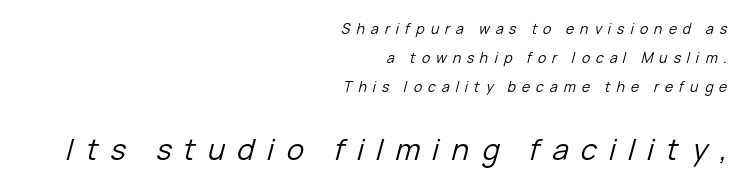
The image shows 29 px regular-weight type, italic (leaning right); set right-aligned, loose line spacing (2.07x), unusually wide letter spacing (+0.43 em), not underlined; the second (bottom) block is 2.07x larger; low stroke contrast and a medium x-height.
